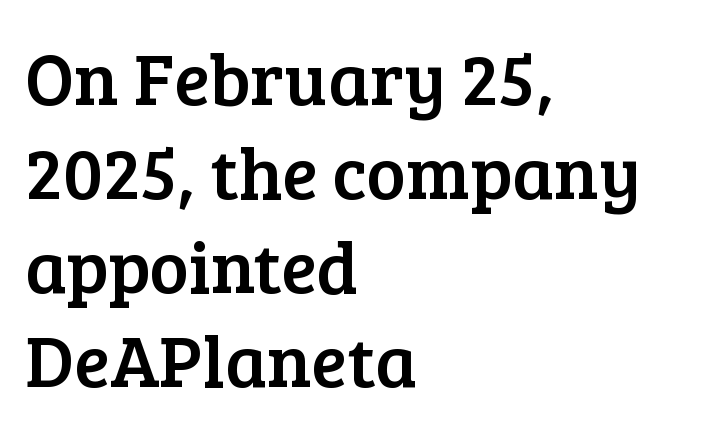
Q: Is the text italic (slanted)? A: No, it is upright.
Q: Is the typeface a serif or a sans-serif typeface? A: Serif.
Q: Is the text underlined? A: No.
Q: How is the paragraph aligned? A: Left-aligned.
Q: Is the spacing between letters normal or unusually wide? A: Normal.
Q: Is the spacing between lines tight, normal or loose? A: Normal.
Q: Width (condensed, normal, or wide)? A: Normal.
Q: Stroke contrast? A: Low.
Q: x-height? A: Medium.
Q: Monospaced? A: No.
